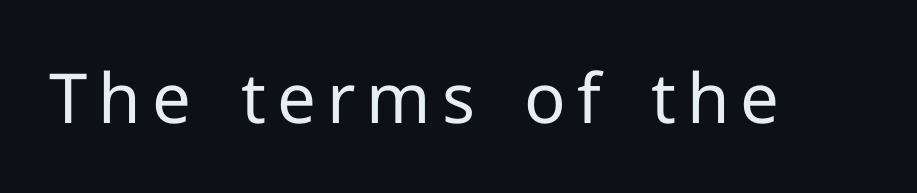
{"serif": "no", "italic": "no", "bold": "no", "weight": "regular", "width": "normal", "stroke_contrast": "low", "x_height": "medium", "monospaced": "no", "underline": "no", "glyph_px": 69}
